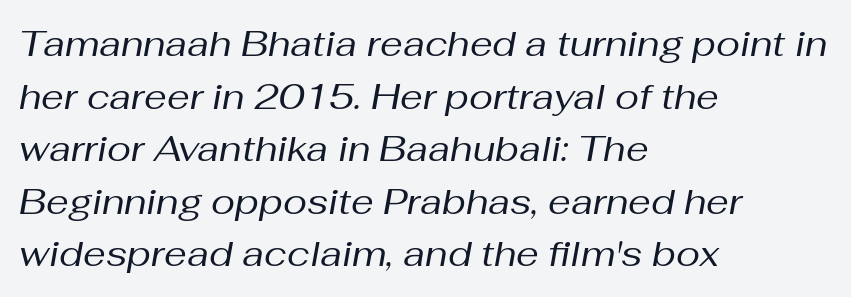
Q: Is the text bold? A: No.
Q: Is the text italic (slanted)? A: Yes, it leans right by about 10 degrees.
Q: Is the text underlined? A: No.
Q: How is the paragraph aligned? A: Left-aligned.
Q: Is the spacing between letters normal or unusually wide? A: Normal.
Q: Is the spacing between lines tight, normal or loose? A: Normal.
Q: Width (condensed, normal, or wide)? A: Normal.
Q: Stroke contrast? A: Medium.
Q: x-height? A: Medium.
Q: Monospaced? A: No.
